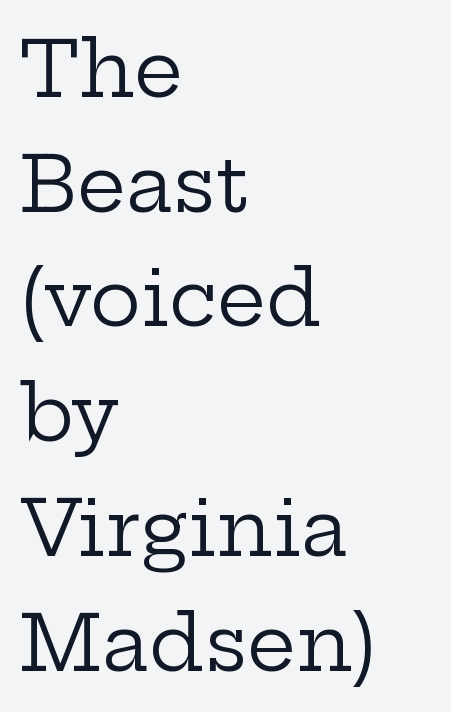
Q: Is the text bold? A: No.
Q: Is the text italic (slanted)? A: No, it is upright.
Q: Is the typeface a serif or a sans-serif typeface? A: Serif.
Q: Is the text underlined? A: No.
Q: How is the paragraph aligned? A: Left-aligned.
Q: Is the spacing between letters normal or unusually wide? A: Normal.
Q: Is the spacing between lines tight, normal or loose? A: Normal.
Q: Width (condensed, normal, or wide)? A: Wide.
Q: Stroke contrast? A: Low.
Q: x-height? A: Medium.
Q: Monospaced? A: No.
